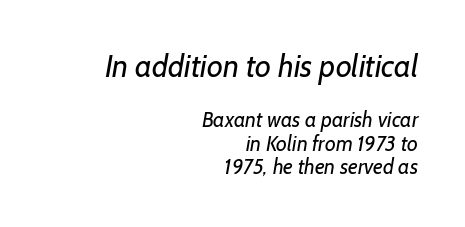
{"serif": "no", "bold": "no", "weight": "regular", "width": "normal", "stroke_contrast": "low", "x_height": "medium", "monospaced": "no", "underline": "no", "align": "right", "line_spacing": "tight", "line_spacing_ratio": 1.11, "letter_spacing": "normal", "letter_spacing_em": 0.0, "larger_block": "first", "size_ratio": 1.48, "glyph_px": 31}
